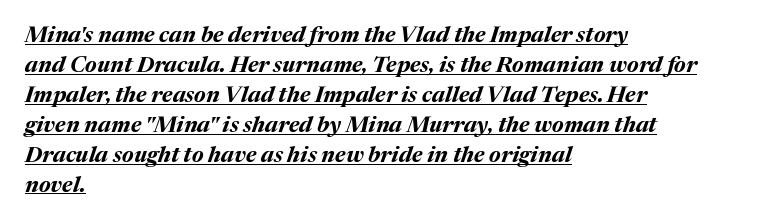
The image shows 22 px bold type, italic (leaning right); set left-aligned, normal line spacing (1.36x), normal letter spacing, underlined.
